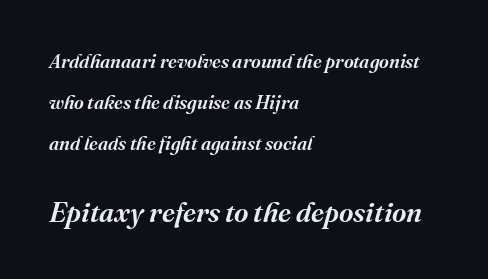
Each letter keeps its own natural width here, so spacing adapts to shape. The rendering anchors every line to the left-hand side. Top chunk: small. Bottom chunk: large. Default kerning and tracking; the words read as compact shapes.
